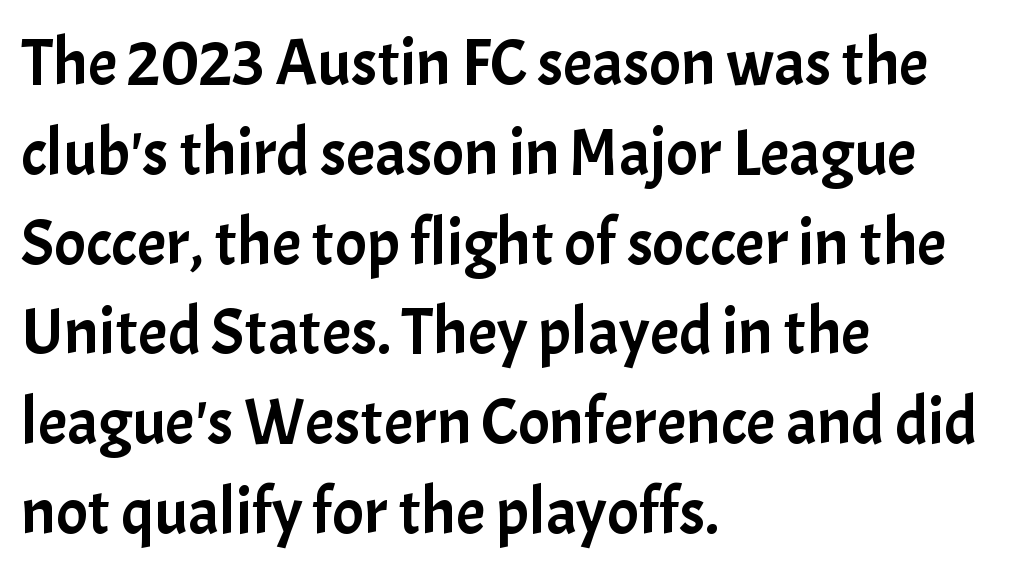
The image shows 66 px sans-serif type, upright; set left-aligned, normal line spacing (1.36x), normal letter spacing, not underlined; low stroke contrast and a medium x-height.
